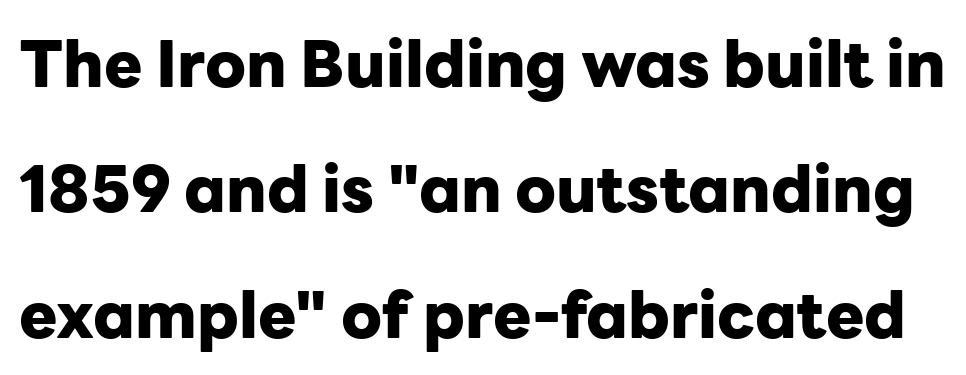
Q: Is the text bold? A: Yes.
Q: Is the text italic (slanted)? A: No, it is upright.
Q: Is the typeface a serif or a sans-serif typeface? A: Sans-serif.
Q: Is the text underlined? A: No.
Q: Is the spacing between letters normal or unusually wide? A: Normal.
Q: Is the spacing between lines tight, normal or loose? A: Loose.
Q: Width (condensed, normal, or wide)? A: Normal.
Q: Stroke contrast? A: Low.
Q: x-height? A: Medium.
Q: Monospaced? A: No.
